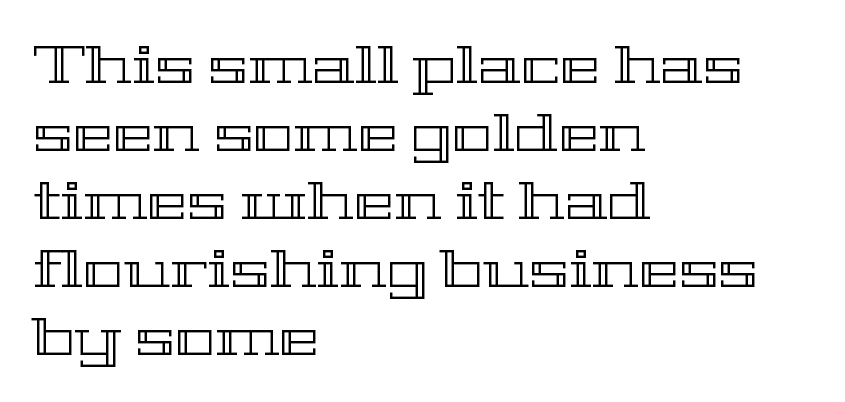
Q: Is the text italic (slanted)? A: No, it is upright.
Q: Is the text underlined? A: No.
Q: How is the paragraph aligned? A: Left-aligned.
Q: Is the spacing between letters normal or unusually wide? A: Normal.
Q: Is the spacing between lines tight, normal or loose? A: Normal.
Q: Width (condensed, normal, or wide)? A: Wide.
Q: x-height? A: Medium.
Q: Monospaced? A: No.
